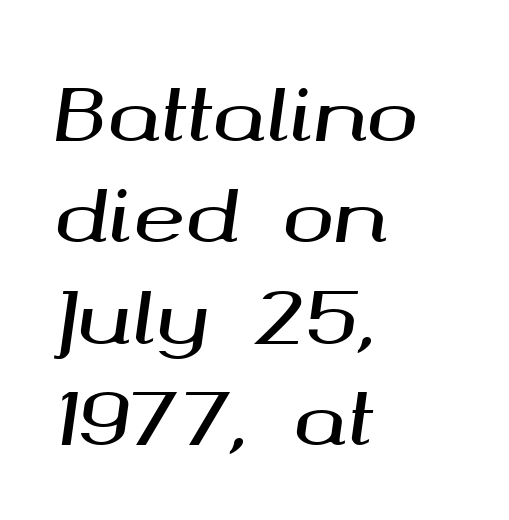
Q: Is the text italic (slanted)? A: Yes, it leans right by about 8 degrees.
Q: Is the text underlined? A: No.
Q: How is the paragraph aligned? A: Left-aligned.
Q: Is the spacing between letters normal or unusually wide? A: Normal.
Q: Is the spacing between lines tight, normal or loose? A: Normal.
Q: Width (condensed, normal, or wide)? A: Wide.
Q: Stroke contrast? A: Medium.
Q: x-height? A: Medium.
Q: Monospaced? A: No.
